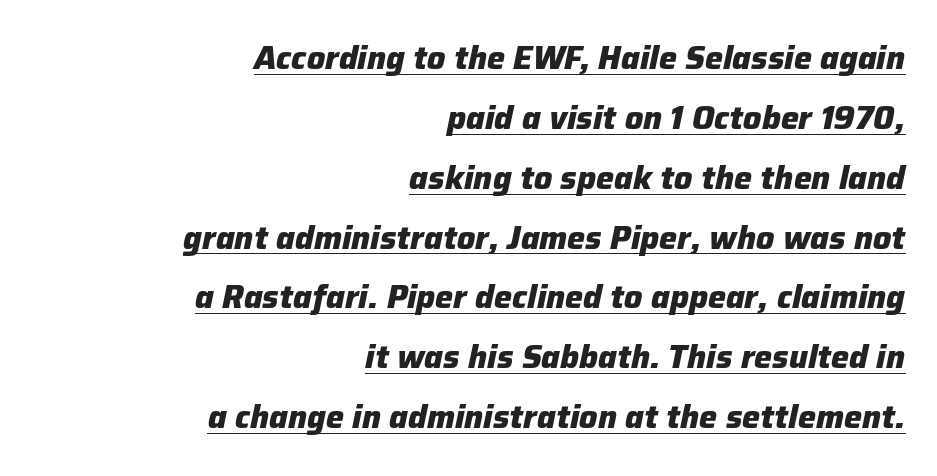
Each line ends at the same right margin while the left side varies. A continuous stroke trails under the words, as in a hyperlink. The face used here has the dense, thick strokes of a bold. These lines are rendered in a variable-pitch font.
